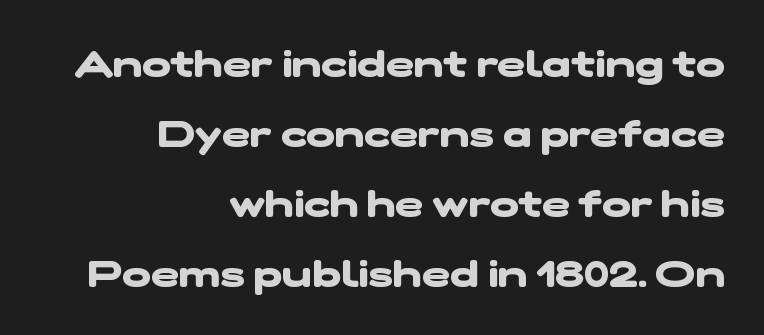
The image shows 38 px heavy, wide sans-serif type; set right-aligned, line spacing 1.84x, normal letter spacing, not underlined; low stroke contrast and a medium x-height.
